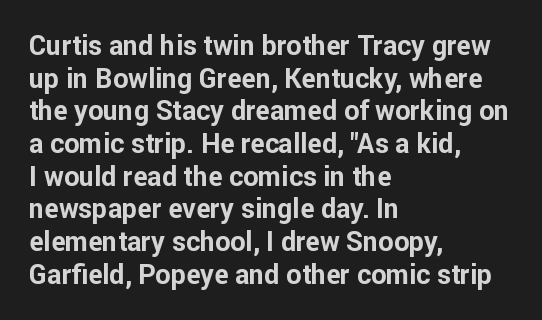
The image shows 27 px bold type, upright; set left-aligned, line spacing 1.21x, normal letter spacing, not underlined.
